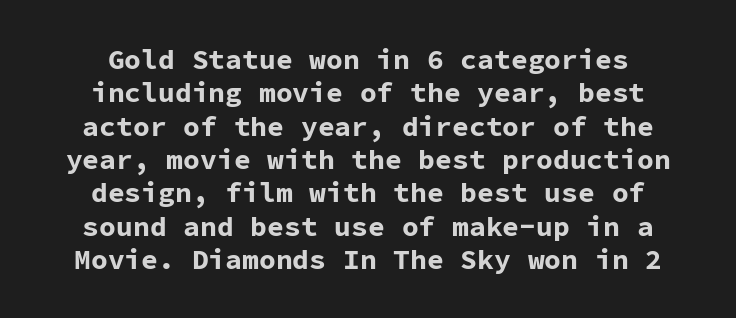
The image shows 28 px bold sans-serif type, upright, monospaced; set centered, line spacing 1.19x, normal letter spacing, not underlined; low stroke contrast and a medium x-height.
